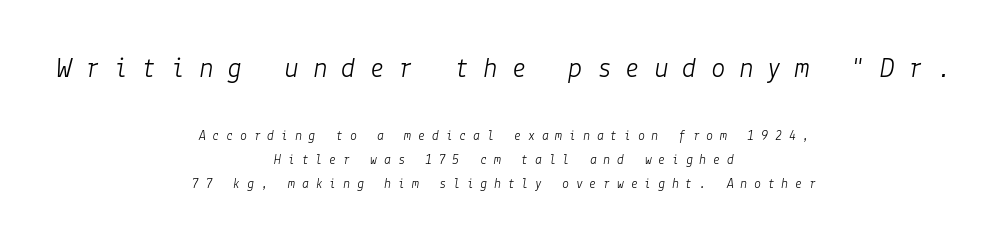
The image shows 29 px light type, italic (leaning right); set centered, line spacing 1.74x, unusually wide letter spacing (+0.48 em), not underlined; the first (top) block is 2.07x larger; low stroke contrast and a medium x-height.
